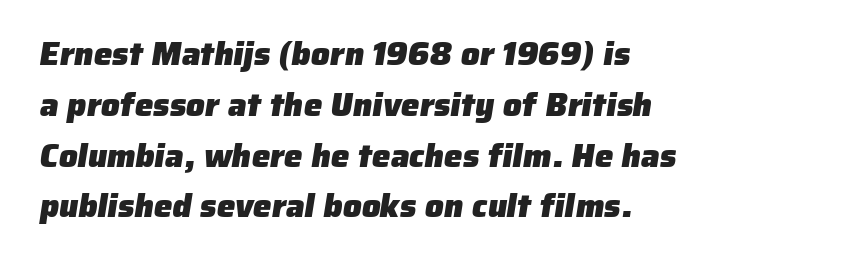
Q: Is the text bold? A: Yes.
Q: Is the typeface a serif or a sans-serif typeface? A: Sans-serif.
Q: Is the text underlined? A: No.
Q: How is the paragraph aligned? A: Left-aligned.
Q: Is the spacing between letters normal or unusually wide? A: Normal.
Q: Is the spacing between lines tight, normal or loose? A: Normal.
Q: Width (condensed, normal, or wide)? A: Normal.
Q: Stroke contrast? A: Low.
Q: x-height? A: Medium.
Q: Monospaced? A: No.
